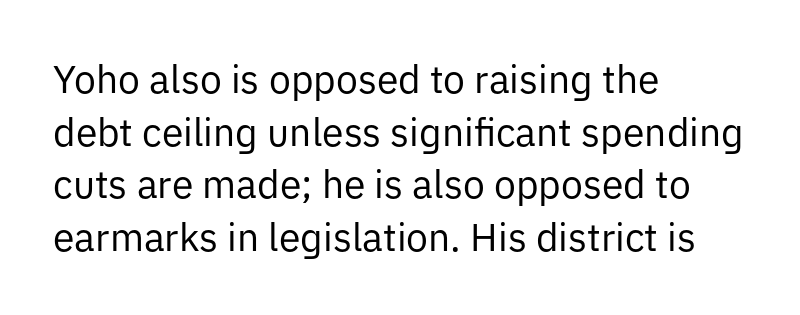
{"serif": "no", "italic": "no", "bold": "no", "weight": "regular", "width": "normal", "stroke_contrast": "low", "x_height": "medium", "monospaced": "no", "underline": "no", "align": "left", "line_spacing": "normal", "line_spacing_ratio": 1.35, "letter_spacing": "normal", "letter_spacing_em": 0.0, "glyph_px": 39}
